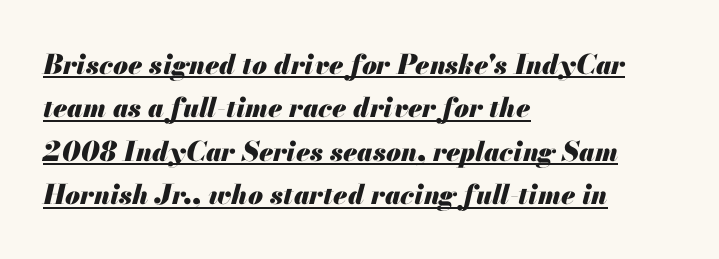
Q: Is the text bold? A: Yes.
Q: Is the text italic (slanted)? A: Yes, it leans right by about 13 degrees.
Q: Is the text underlined? A: Yes.
Q: How is the paragraph aligned? A: Left-aligned.
Q: Is the spacing between letters normal or unusually wide? A: Normal.
Q: Is the spacing between lines tight, normal or loose? A: Normal.
